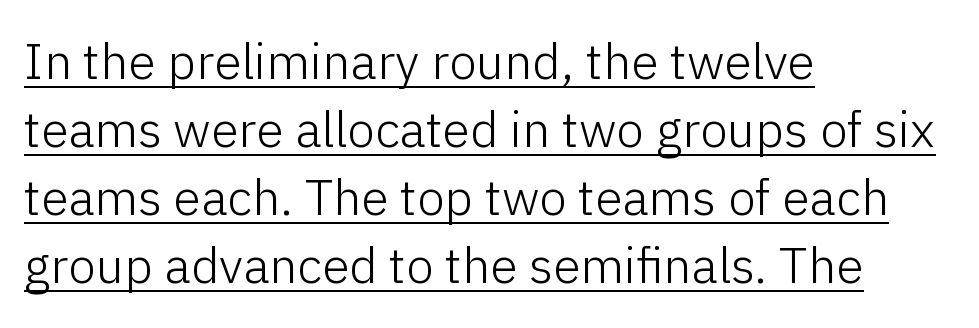
The image shows 50 px light sans-serif type, upright; set left-aligned, normal line spacing (1.36x), normal letter spacing, underlined; low stroke contrast and a medium x-height.
